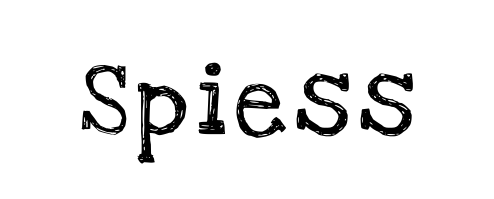
Q: Is the text italic (slanted)? A: No, it is upright.
Q: Is the typeface a serif or a sans-serif typeface? A: Serif.
Q: Is the text underlined? A: No.
Q: Width (condensed, normal, or wide)? A: Normal.
Q: Stroke contrast? A: Low.
Q: x-height? A: Large.
Q: Monospaced? A: No.
